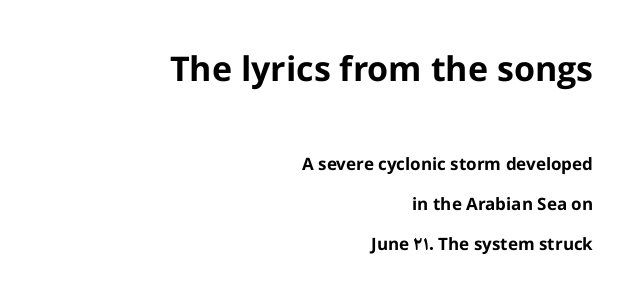
The image shows 34 px bold sans-serif type, upright; set right-aligned, loose line spacing (2.35x), normal letter spacing, not underlined; the first (top) block is 2.0x larger; low stroke contrast and a medium x-height.
